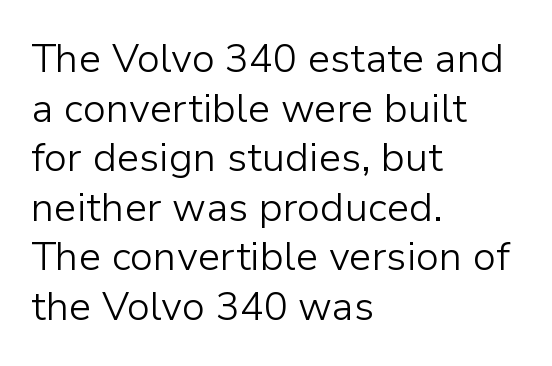
{"serif": "no", "italic": "no", "bold": "no", "weight": "light", "width": "normal", "stroke_contrast": "low", "x_height": "medium", "monospaced": "no", "underline": "no", "align": "left", "line_spacing_ratio": 1.24, "letter_spacing": "normal", "letter_spacing_em": 0.0, "glyph_px": 40}
